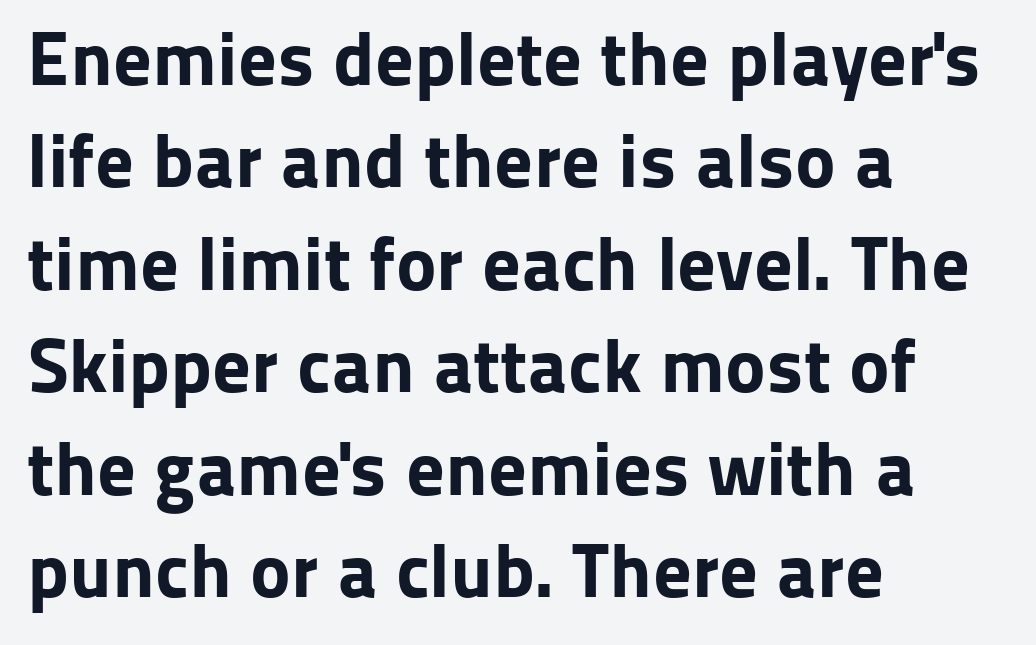
Looks like regular typesetting: each glyph gets only the width it needs. Ordinary non-slanted type is in use. Regarding leading, the lines here are spaced in the standard way. The strip under each line holds only bare page.
